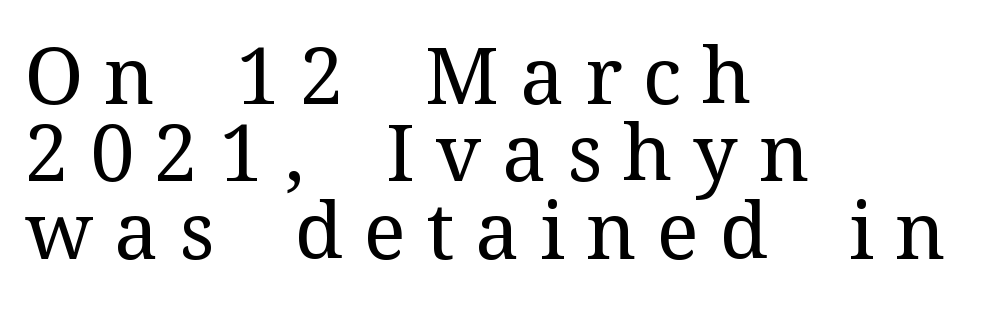
Stems here are at most as thick as an everyday book face. The rendering shows small feet on the letterforms — a serif design. Characters remain perfectly vertical along every line. The area under the type is left untouched. If you measured baseline to baseline, you'd find a short distance.
